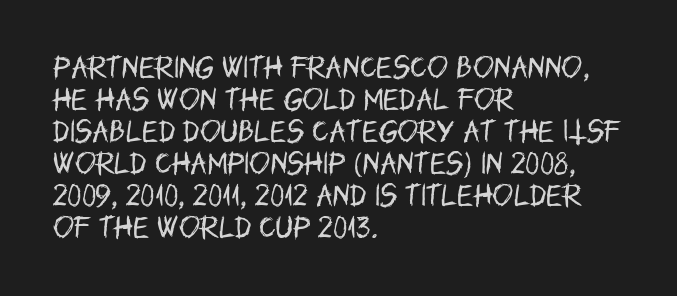
The image shows 25 px text type, upright; set left-aligned, normal line spacing (1.28x), normal letter spacing, not underlined.
